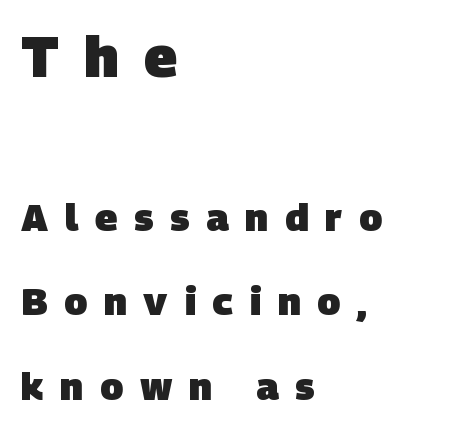
Of the two passages, the one on top uses the larger point size. The designer dialed line spacing up above the default. In terms of letterform style, serifs are entirely absent. In terms of weight, the rendering is a true, heavy bold.
